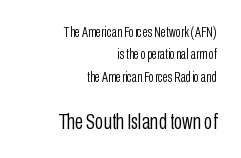
{"italic": "no", "bold": "no", "underline": "no", "align": "right", "line_spacing": "normal", "line_spacing_ratio": 1.6, "letter_spacing": "normal", "letter_spacing_em": 0.0, "larger_block": "second", "size_ratio": 1.57, "glyph_px": 22}
